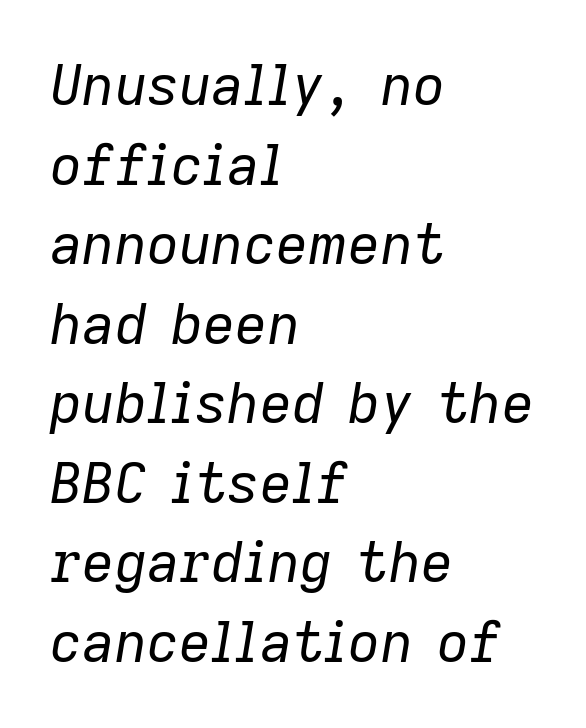
Is this a fixed-width face? No — the glyphs have proportional, varying widths. No extra tracking has been applied to these lines. The block of text has a typical density, with ordinary space between rows. Check under the words: just untouched page. Is this a heavy cut? Hardly; it is regular or lighter. Which margin do the lines hug? The left one — the right edge is uneven.
